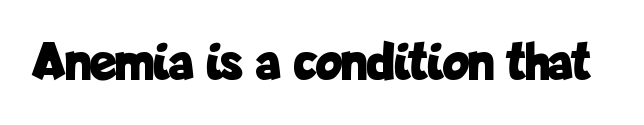
Q: Is the text bold? A: Yes.
Q: Is the text italic (slanted)? A: No, it is upright.
Q: Is the typeface a serif or a sans-serif typeface? A: Sans-serif.
Q: Is the text underlined? A: No.
Q: Is the spacing between letters normal or unusually wide? A: Normal.
Q: Width (condensed, normal, or wide)? A: Condensed.
Q: Stroke contrast? A: Low.
Q: x-height? A: Medium.
Q: Monospaced? A: No.
